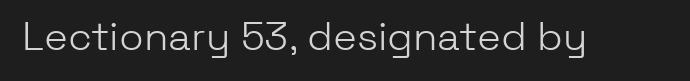
{"serif": "no", "italic": "no", "bold": "no", "weight": "light", "width": "normal", "stroke_contrast": "low", "x_height": "medium", "monospaced": "no", "underline": "no", "letter_spacing": "normal", "letter_spacing_em": 0.0, "glyph_px": 40}
